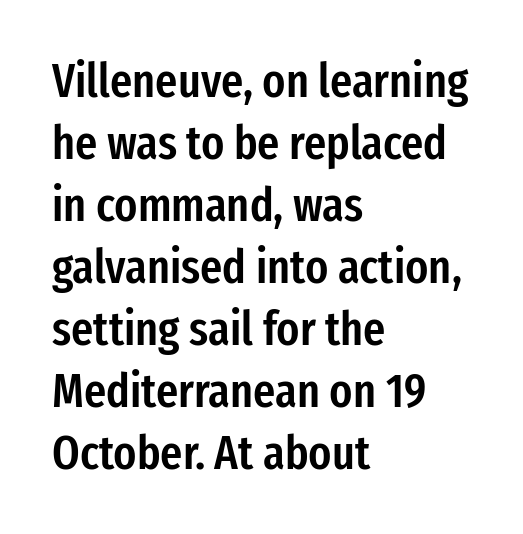
Q: Is the text bold? A: Semi-bold.
Q: Is the text italic (slanted)? A: No, it is upright.
Q: Is the typeface a serif or a sans-serif typeface? A: Sans-serif.
Q: Is the text underlined? A: No.
Q: How is the paragraph aligned? A: Left-aligned.
Q: Is the spacing between letters normal or unusually wide? A: Normal.
Q: Is the spacing between lines tight, normal or loose? A: Normal.
Q: Width (condensed, normal, or wide)? A: Condensed.
Q: Stroke contrast? A: Low.
Q: x-height? A: Medium.
Q: Monospaced? A: No.
